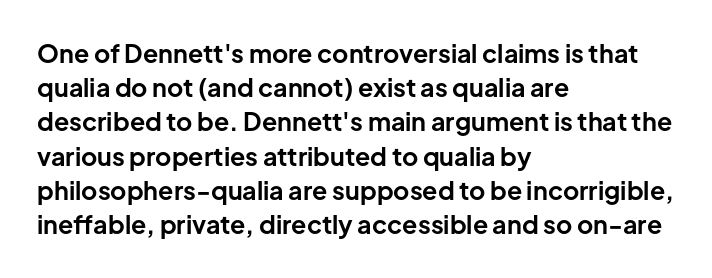
Q: Is the text bold? A: Yes.
Q: Is the text italic (slanted)? A: No, it is upright.
Q: Is the text underlined? A: No.
Q: How is the paragraph aligned? A: Left-aligned.
Q: Is the spacing between letters normal or unusually wide? A: Normal.
Q: Is the spacing between lines tight, normal or loose? A: Normal.
